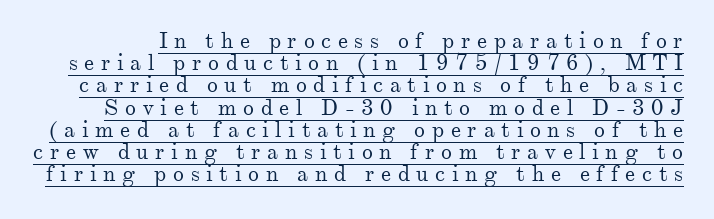
{"italic": "no", "bold": "no", "underline": "yes", "line_spacing": "tight", "line_spacing_ratio": 1.01, "letter_spacing": "wide", "letter_spacing_em": 0.3, "glyph_px": 22}
